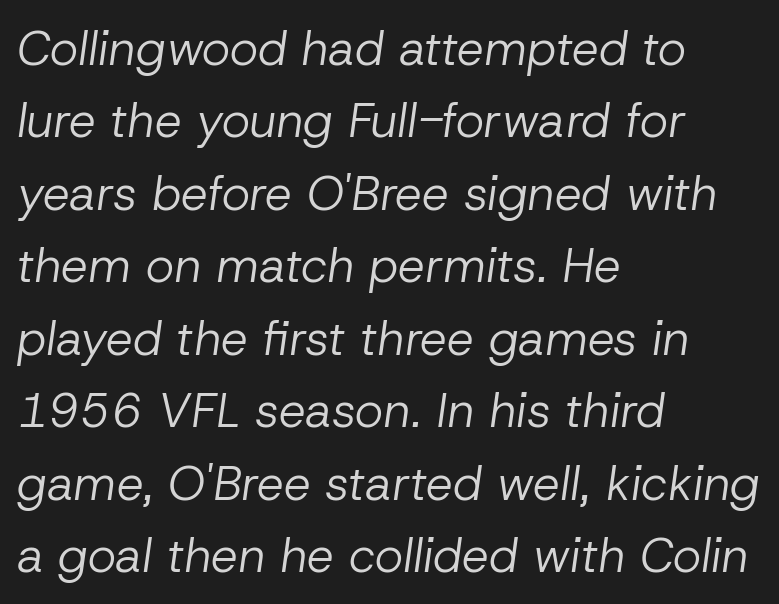
The image shows 48 px regular-weight type, italic (leaning right); set left-aligned, normal line spacing (1.51x), normal letter spacing, not underlined; low stroke contrast and a medium x-height.
